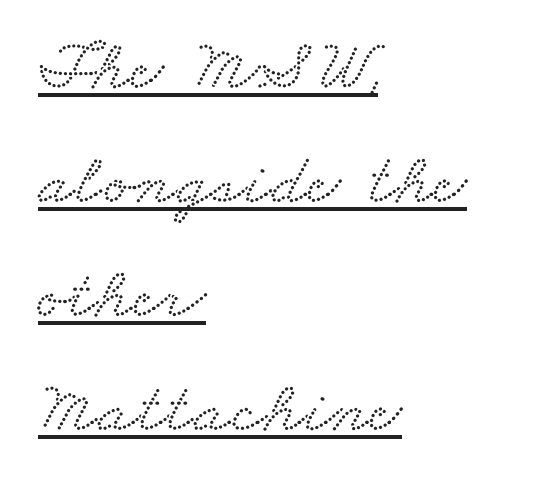
{"width": "wide", "stroke_contrast": "low", "x_height": "small", "monospaced": "no", "underline": "yes", "align": "left", "line_spacing": "normal", "line_spacing_ratio": 1.56, "letter_spacing": "normal", "letter_spacing_em": 0.0, "glyph_px": 73}
